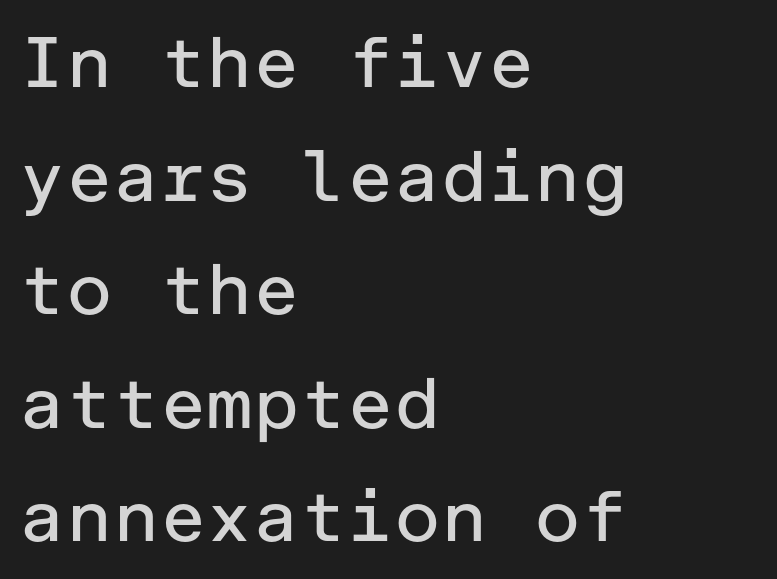
{"serif": "no", "italic": "no", "bold": "no", "weight": "regular", "width": "normal", "stroke_contrast": "low", "x_height": "medium", "underline": "no", "align": "left", "line_spacing": "normal", "line_spacing_ratio": 1.6, "letter_spacing": "normal", "letter_spacing_em": 0.0, "glyph_px": 71}
